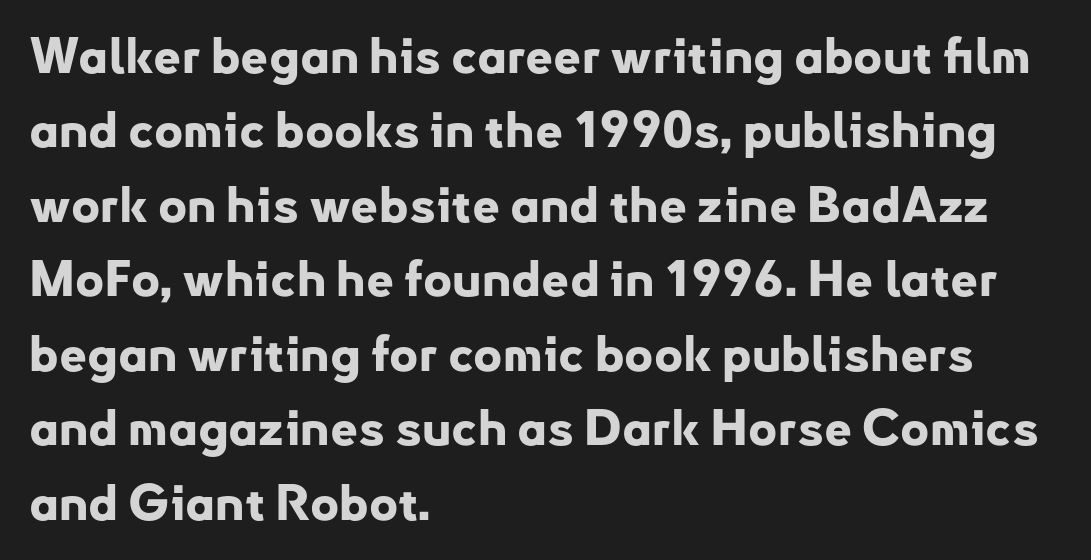
Q: Is the text bold? A: Yes.
Q: Is the text italic (slanted)? A: No, it is upright.
Q: Is the typeface a serif or a sans-serif typeface? A: Sans-serif.
Q: Is the text underlined? A: No.
Q: How is the paragraph aligned? A: Left-aligned.
Q: Is the spacing between letters normal or unusually wide? A: Normal.
Q: Is the spacing between lines tight, normal or loose? A: Normal.
Q: Width (condensed, normal, or wide)? A: Normal.
Q: Stroke contrast? A: Low.
Q: x-height? A: Small.
Q: Monospaced? A: No.
